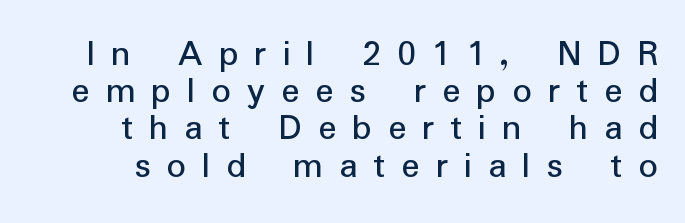
The image shows 38 px sans-serif type, upright; set tight line spacing (0.98x), unusually wide letter spacing (+0.42 em), not underlined; low stroke contrast and a medium x-height.
